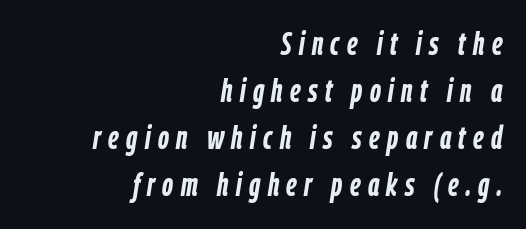
Line spacing here is normal. Is the letter spacing exaggerated? Yes — the characters are pushed far apart. The zone under the glyphs is completely vacant. Caption: bold face, heavy strokes. This sample has the flowing, uneven cadence of proportional lettering. Teacher's note: observe the even right margin — that is flush-right alignment.
